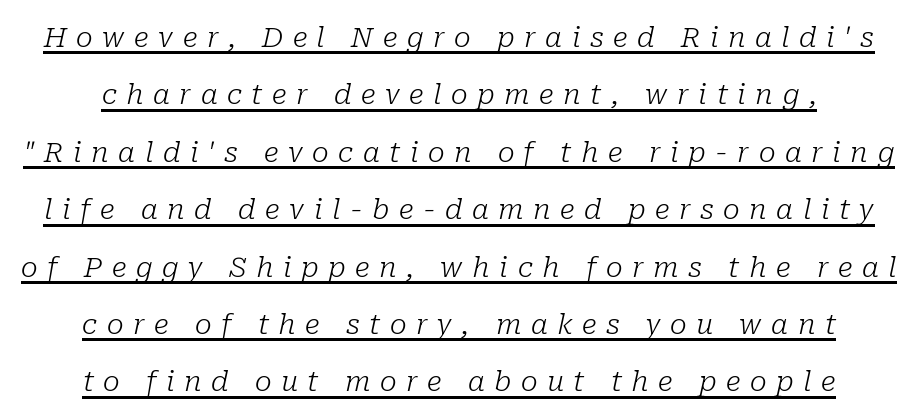
Students, observe: this is what heavily led, spacious text looks like. The typeface chosen for these lines features serifs. The passage shown is typed in a proportional face where columns would drift. Think standard paragraph weight, or any step lighter than that.
